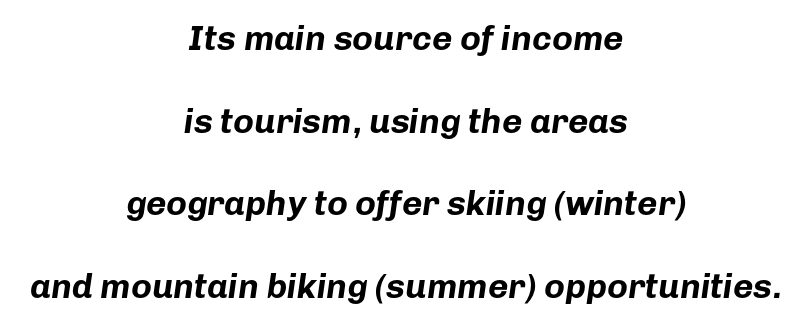
Compared with typical paragraphs, the rows here are farther apart. These lines stack symmetrically, like a column narrowing and widening about its center. What stands out about the letter spacing? Nothing — it is the standard amount. Would a proofreader flag this as italicized? Yes. Proportional: the letters do not fall into vertical columns. Check under the words: just untouched page.
